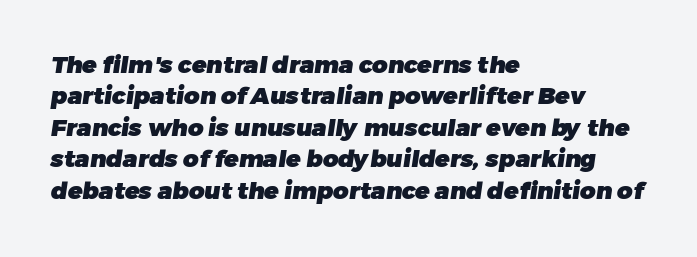
The image shows 24 px bold type; set left-aligned, normal line spacing (1.31x), normal letter spacing, not underlined.
